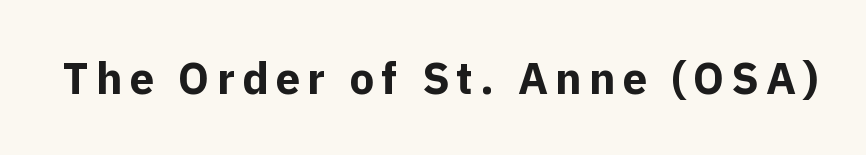
{"serif": "no", "italic": "no", "bold": "yes", "weight": "bold", "width": "normal", "x_height": "medium", "monospaced": "no", "underline": "no", "glyph_px": 44}
